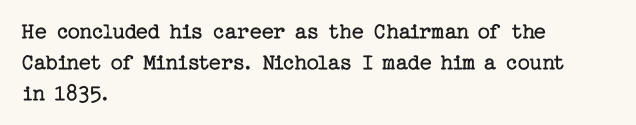
Q: Is the text bold? A: No.
Q: Is the text italic (slanted)? A: No, it is upright.
Q: Is the text underlined? A: No.
Q: How is the paragraph aligned? A: Left-aligned.
Q: Is the spacing between letters normal or unusually wide? A: Normal.
Q: Is the spacing between lines tight, normal or loose? A: Normal.
